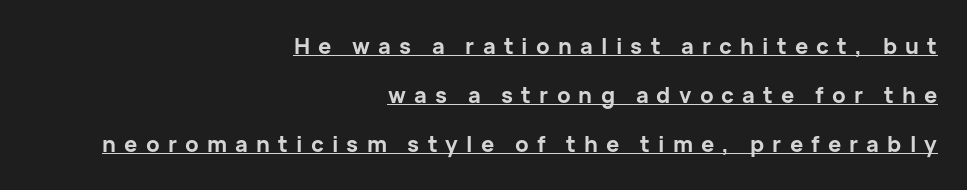
The tracking jumps out immediately: characters are airy and widely separated. Posture: vertical. The space between consecutive lines is lavish. A dark, heavy texture on the line: the type is bold.
